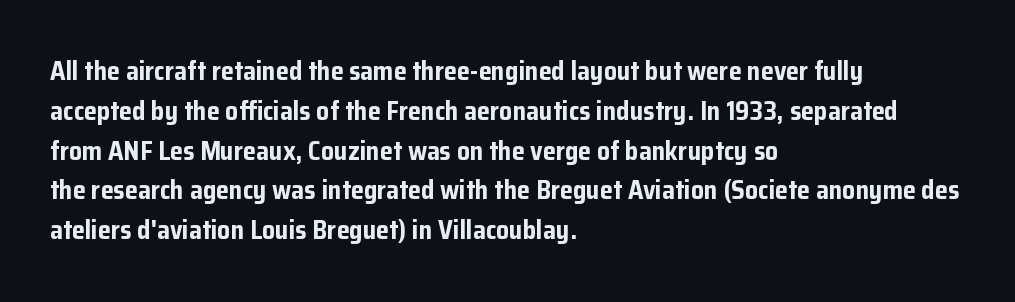
Plenty of ink on the page — the face is bold. Vertical spacing — default. Descenders hang freely into open space. All the whitespace from short lines collects on the right. This rendering leaves character spacing at its baseline value. Do the letters lean? They stand straight.
